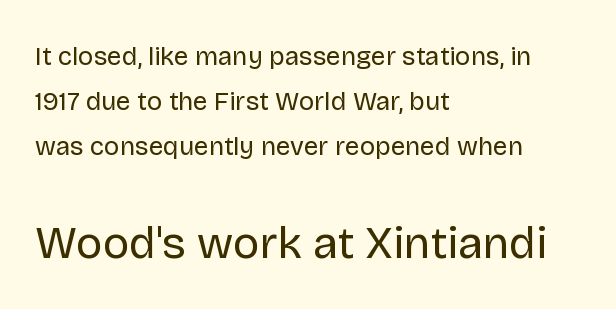
The image shows 45 px regular-weight sans-serif type, upright; set left-aligned, line spacing 1.74x, normal letter spacing, not underlined; the second (bottom) block is 1.73x larger; low stroke contrast and a large x-height.
